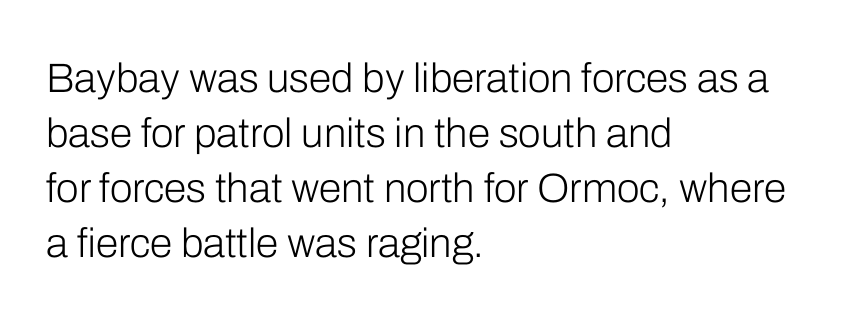
Unlike a traditional serif, this face leaves its strokes unadorned. Does the copy run flush right? No — it runs flush left. This is the regular roman posture of the typeface. The space directly below the letters is spotless. Spacing verdict: proportional, widths tailored to each character.
